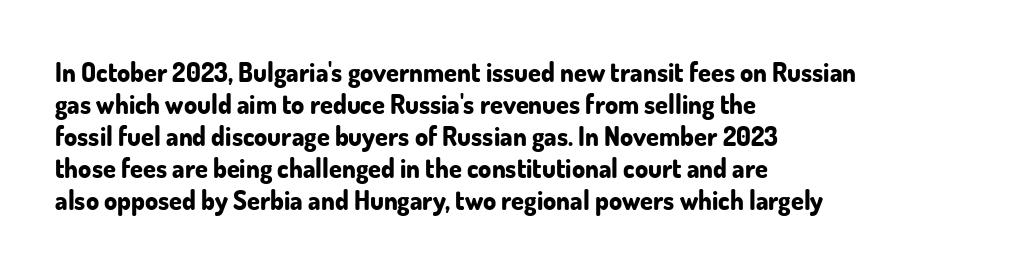
Alignment: flush left. A clean baseline with only descenders dipping below it. Vertical strokes here are truly vertical. Every letter is thick-stroked: bold, no question. A typesetter would call this zero additional tracking.
